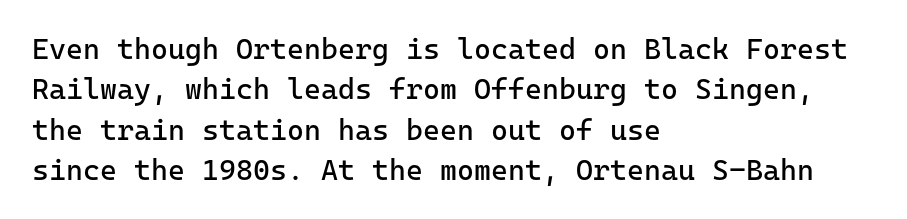
{"serif": "no", "italic": "no", "bold": "no", "weight": "regular", "width": "normal", "stroke_contrast": "low", "x_height": "medium", "monospaced": "yes", "underline": "no", "align": "left", "line_spacing": "normal", "line_spacing_ratio": 1.39, "letter_spacing": "normal", "letter_spacing_em": 0.0, "glyph_px": 29}
